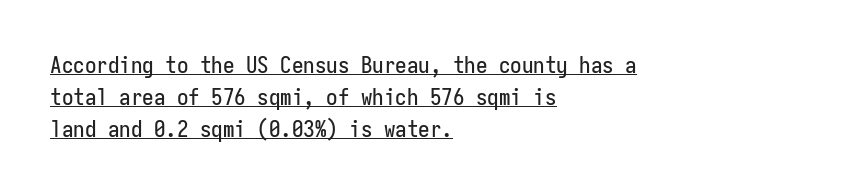
{"italic": "no", "underline": "yes", "align": "left", "line_spacing": "normal", "line_spacing_ratio": 1.39, "letter_spacing": "normal", "letter_spacing_em": 0.0, "glyph_px": 23}
